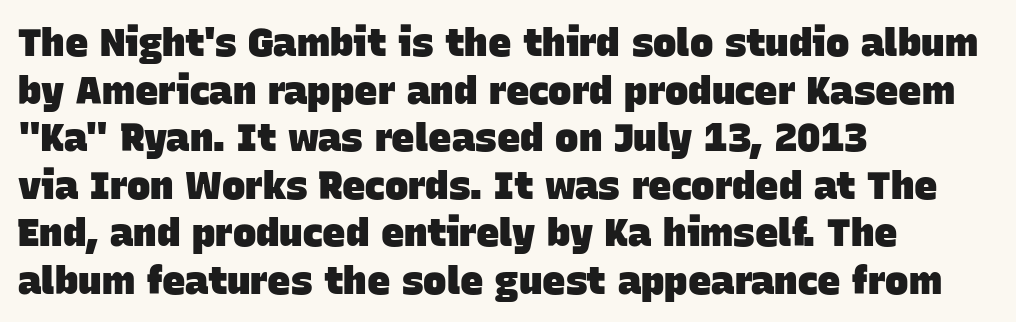
{"serif": "no", "bold": "yes", "weight": "heavy", "width": "normal", "stroke_contrast": "low", "x_height": "large", "monospaced": "no", "underline": "no", "align": "left", "line_spacing_ratio": 1.22, "letter_spacing": "normal", "letter_spacing_em": 0.0, "glyph_px": 39}
